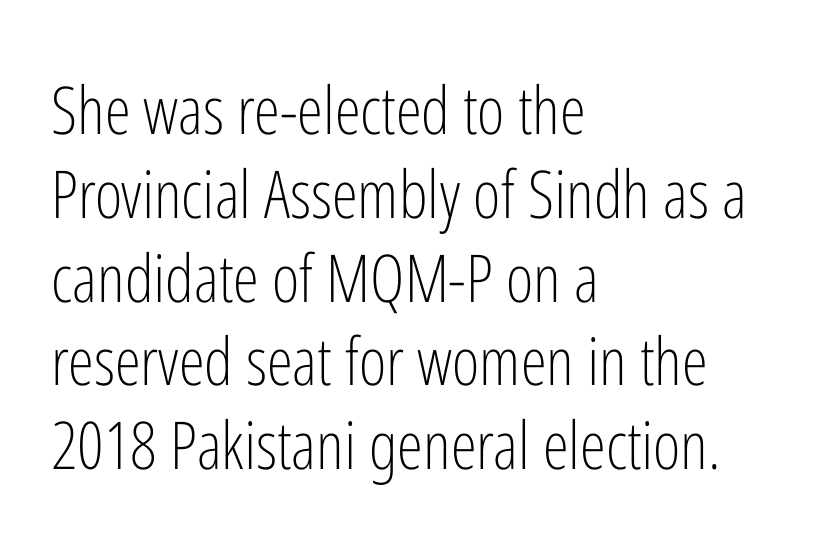
{"serif": "no", "italic": "no", "bold": "no", "weight": "light", "width": "condensed", "stroke_contrast": "low", "x_height": "medium", "monospaced": "no", "underline": "no", "align": "left", "line_spacing": "normal", "line_spacing_ratio": 1.27, "letter_spacing": "normal", "letter_spacing_em": 0.0, "glyph_px": 66}
